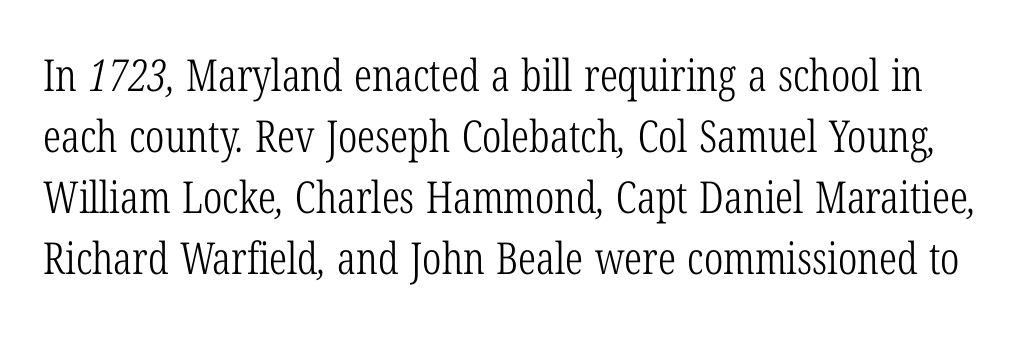
{"serif": "yes", "bold": "no", "weight": "light", "width": "condensed", "stroke_contrast": "low", "x_height": "medium", "monospaced": "no", "underline": "no", "line_spacing": "normal", "line_spacing_ratio": 1.39, "letter_spacing": "normal", "letter_spacing_em": 0.0, "glyph_px": 44}
